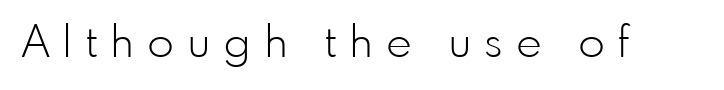
Q: Is the text bold? A: No.
Q: Is the text italic (slanted)? A: No, it is upright.
Q: Is the typeface a serif or a sans-serif typeface? A: Sans-serif.
Q: Is the text underlined? A: No.
Q: Is the spacing between letters normal or unusually wide? A: Unusually wide.
Q: Width (condensed, normal, or wide)? A: Normal.
Q: Stroke contrast? A: Low.
Q: x-height? A: Small.
Q: Monospaced? A: No.
